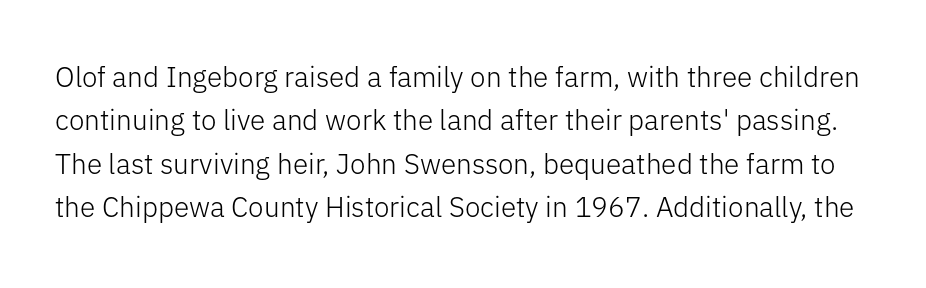
The image shows 28 px light sans-serif type, upright; set normal line spacing (1.55x), normal letter spacing, not underlined; low stroke contrast and a medium x-height.
